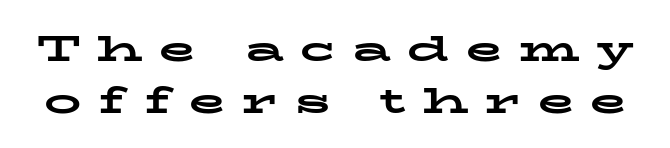
The image shows 37 px bold, wide serif type, upright; set normal line spacing (1.4x), unusually wide letter spacing (+0.45 em), not underlined; low stroke contrast and a medium x-height.
